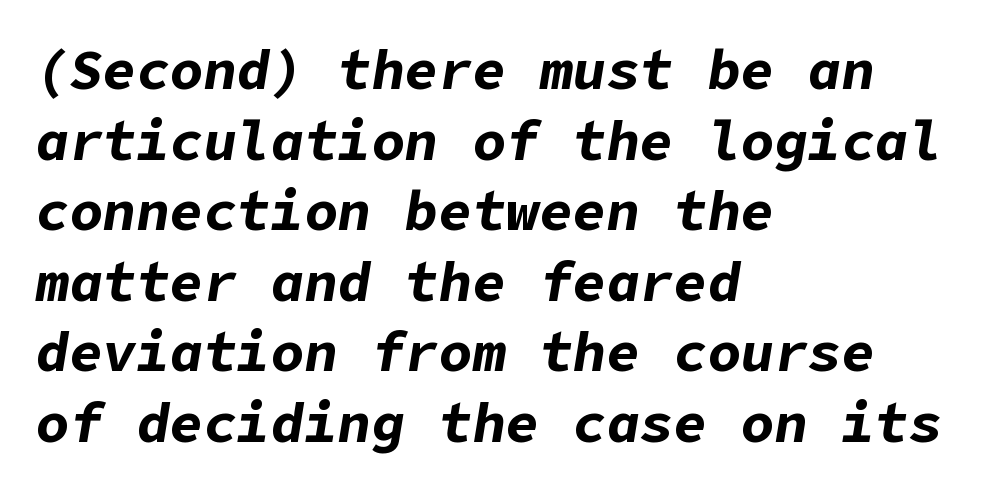
The image shows 56 px bold type, italic (leaning right); set left-aligned, normal line spacing (1.26x), normal letter spacing, not underlined; low stroke contrast and a medium x-height.
